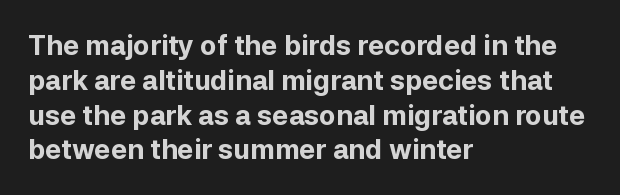
Q: Is the text bold? A: Yes.
Q: Is the text italic (slanted)? A: No, it is upright.
Q: Is the text underlined? A: No.
Q: How is the paragraph aligned? A: Left-aligned.
Q: Is the spacing between letters normal or unusually wide? A: Normal.
Q: Is the spacing between lines tight, normal or loose? A: Normal.
